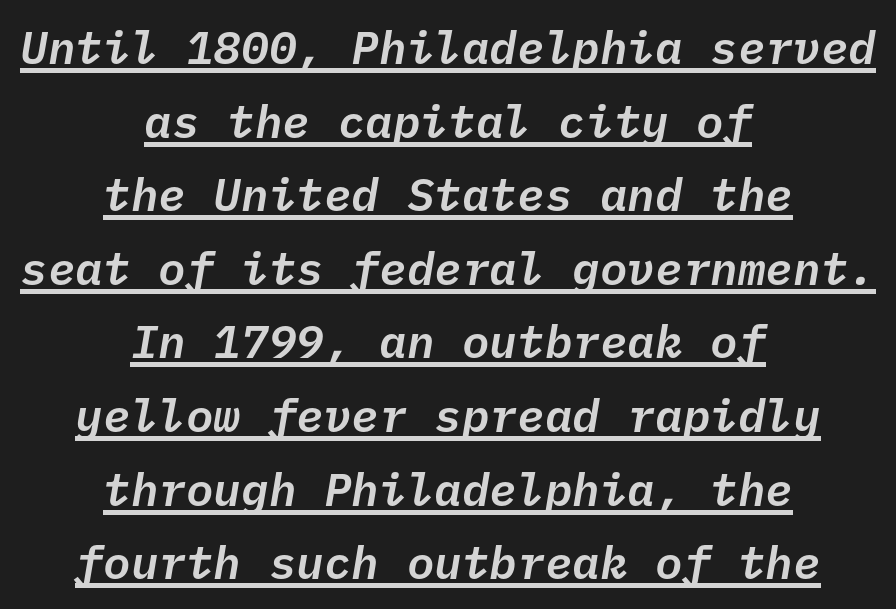
{"italic": "yes", "lean": "right", "slant_degrees": 10, "width": "normal", "stroke_contrast": "low", "x_height": "medium", "monospaced": "yes", "underline": "yes", "align": "center", "line_spacing": "normal", "line_spacing_ratio": 1.6, "letter_spacing": "normal", "letter_spacing_em": 0.0, "glyph_px": 46}
